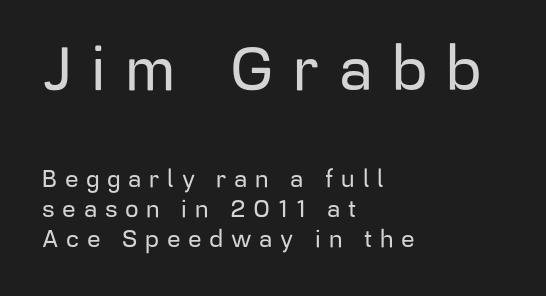
The image shows 61 px sans-serif type, upright; set left-aligned, normal line spacing (1.26x), unusually wide letter spacing (+0.32 em), not underlined; the first (top) block is 2.54x larger; low stroke contrast and a medium x-height.
